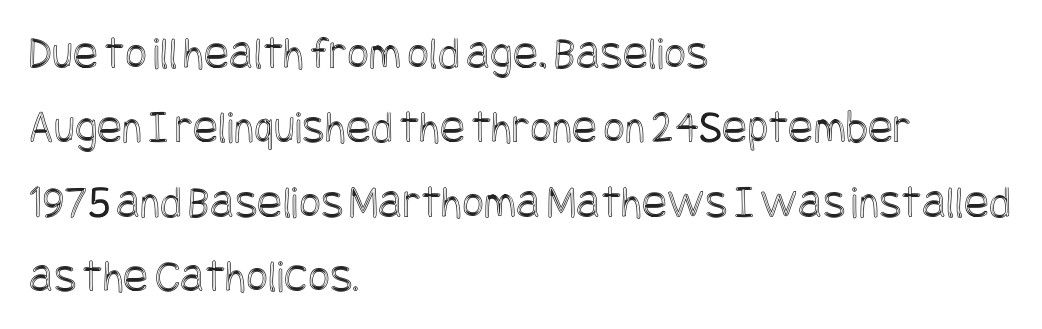
Q: Is the text italic (slanted)? A: No, it is upright.
Q: Is the text underlined? A: No.
Q: How is the paragraph aligned? A: Left-aligned.
Q: Is the spacing between letters normal or unusually wide? A: Normal.
Q: Is the spacing between lines tight, normal or loose? A: Normal.
Q: Width (condensed, normal, or wide)? A: Condensed.
Q: x-height? A: Large.
